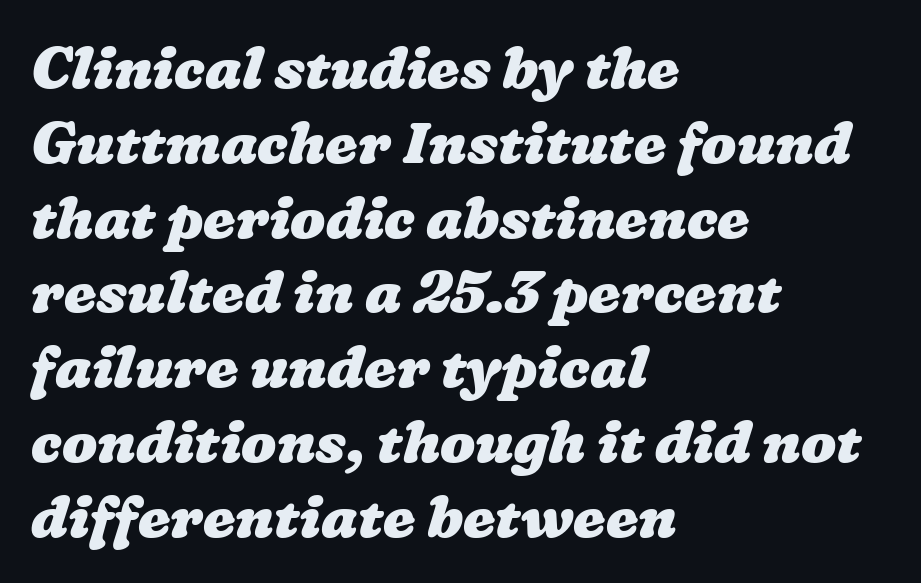
{"bold": "yes", "weight": "heavy", "width": "wide", "stroke_contrast": "low", "x_height": "medium", "monospaced": "no", "underline": "no", "align": "left", "line_spacing": "normal", "line_spacing_ratio": 1.29, "letter_spacing": "normal", "letter_spacing_em": 0.0, "glyph_px": 58}
